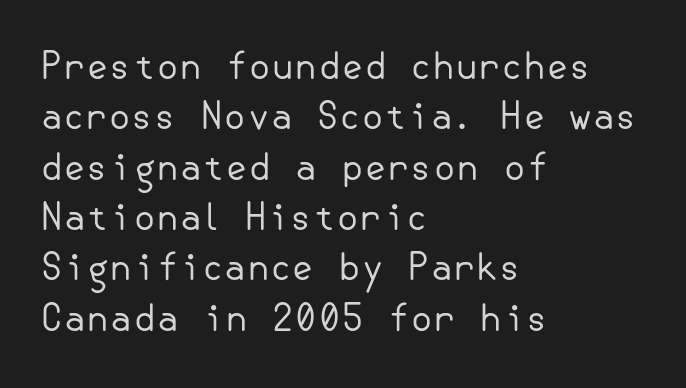
Q: Is the text bold? A: No.
Q: Is the text italic (slanted)? A: No, it is upright.
Q: Is the typeface a serif or a sans-serif typeface? A: Sans-serif.
Q: Is the text underlined? A: No.
Q: How is the paragraph aligned? A: Left-aligned.
Q: Is the spacing between letters normal or unusually wide? A: Normal.
Q: Is the spacing between lines tight, normal or loose? A: Normal.
Q: Width (condensed, normal, or wide)? A: Normal.
Q: Stroke contrast? A: Low.
Q: x-height? A: Small.
